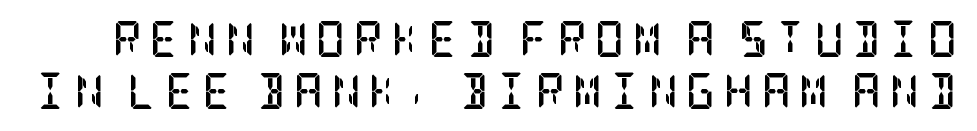
Q: Is the text bold? A: Yes.
Q: Is the text italic (slanted)? A: No, it is upright.
Q: Is the typeface a serif or a sans-serif typeface? A: Serif.
Q: Is the text underlined? A: No.
Q: Is the spacing between letters normal or unusually wide? A: Unusually wide.
Q: Is the spacing between lines tight, normal or loose? A: Normal.
Q: Width (condensed, normal, or wide)? A: Condensed.
Q: Stroke contrast? A: Low.
Q: x-height? A: Large.
